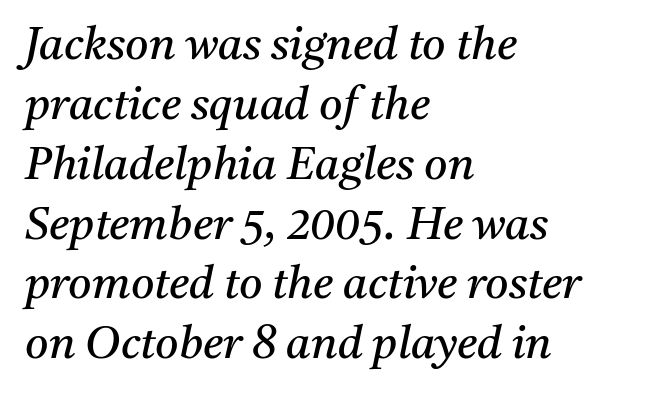
Q: Is the text bold? A: No.
Q: Is the text italic (slanted)? A: Yes, it leans right by about 11 degrees.
Q: Is the typeface a serif or a sans-serif typeface? A: Serif.
Q: Is the text underlined? A: No.
Q: How is the paragraph aligned? A: Left-aligned.
Q: Is the spacing between letters normal or unusually wide? A: Normal.
Q: Is the spacing between lines tight, normal or loose? A: Normal.
Q: Width (condensed, normal, or wide)? A: Normal.
Q: Stroke contrast? A: Medium.
Q: x-height? A: Medium.
Q: Monospaced? A: No.
